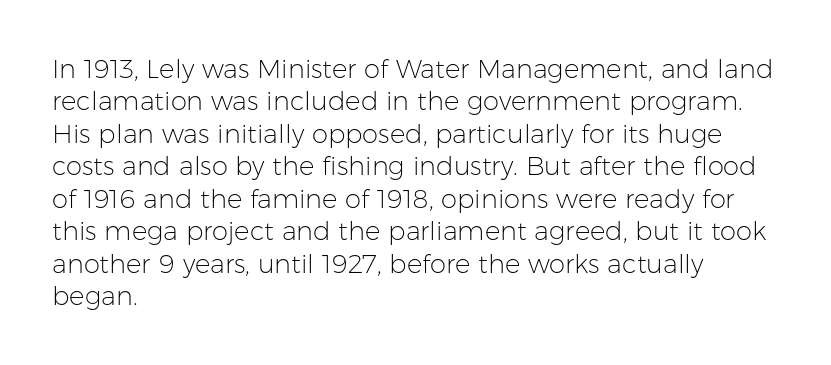
{"italic": "no", "bold": "no", "underline": "no", "align": "left", "line_spacing": "normal", "line_spacing_ratio": 1.25, "letter_spacing": "normal", "letter_spacing_em": 0.0, "glyph_px": 26}
